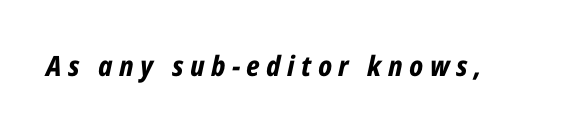
Q: Is the text bold? A: Yes.
Q: Is the text italic (slanted)? A: Yes, it leans right by about 12 degrees.
Q: Is the text underlined? A: No.
Q: Is the spacing between letters normal or unusually wide? A: Unusually wide.
Q: Width (condensed, normal, or wide)? A: Condensed.
Q: Stroke contrast? A: Low.
Q: x-height? A: Medium.
Q: Monospaced? A: No.
